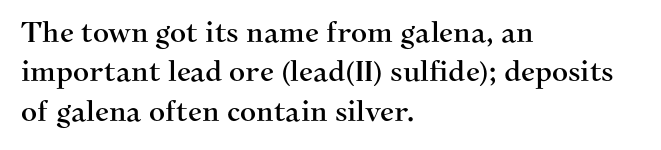
Where is the straight margin? On the left. The face used here is rendered with its standard letterfit. Check where the strokes stop: tiny serifs finish them off. The baseline area is clear.
